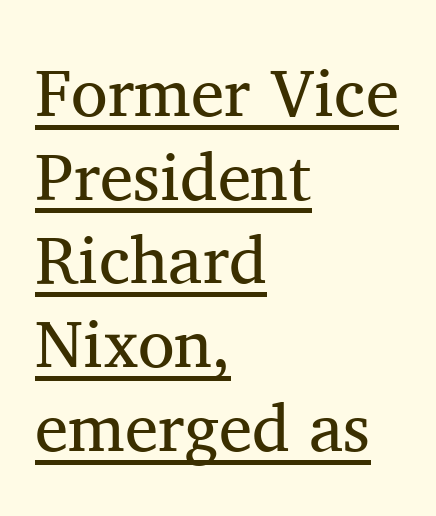
Is this a heavy cut? Hardly; it is regular or lighter. Regarding leading, the lines here are spaced in the standard way. All the whitespace from short lines collects on the right. If you drew a line through each stem, it would be perfectly vertical. Letterform terminals end in serifs throughout the passage.
